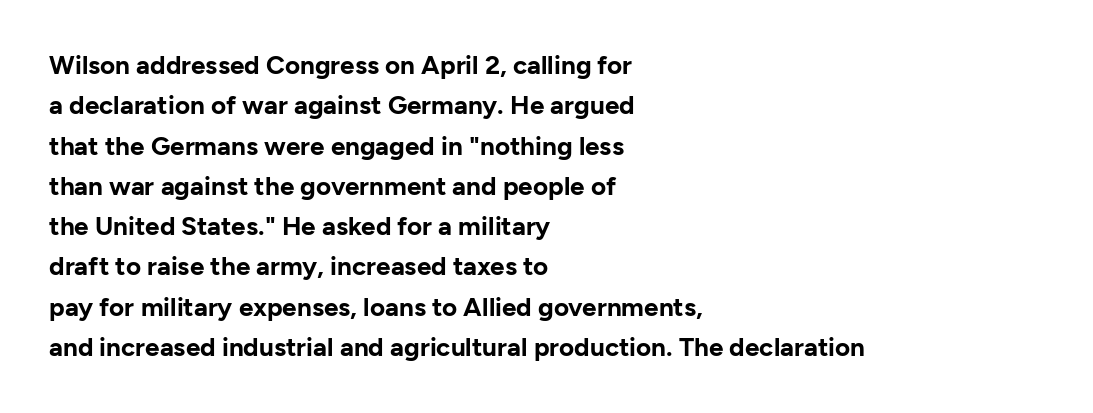
The image shows 26 px bold type, upright; set left-aligned, normal line spacing (1.55x), normal letter spacing, not underlined.
